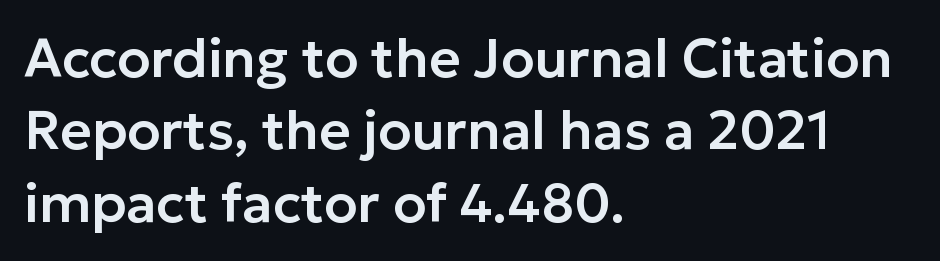
Q: Is the text italic (slanted)? A: No, it is upright.
Q: Is the typeface a serif or a sans-serif typeface? A: Sans-serif.
Q: Is the text underlined? A: No.
Q: How is the paragraph aligned? A: Left-aligned.
Q: Is the spacing between letters normal or unusually wide? A: Normal.
Q: Is the spacing between lines tight, normal or loose? A: Normal.
Q: Width (condensed, normal, or wide)? A: Normal.
Q: Stroke contrast? A: Low.
Q: x-height? A: Medium.
Q: Monospaced? A: No.
